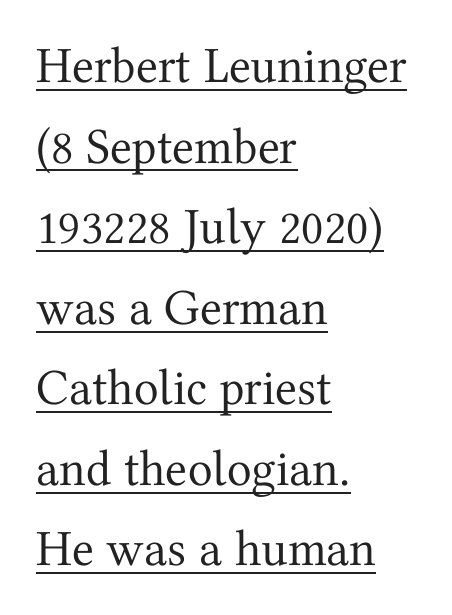
The image shows 51 px regular-weight serif type, upright; set left-aligned, normal line spacing (1.58x), normal letter spacing, underlined; medium stroke contrast and a medium x-height.
